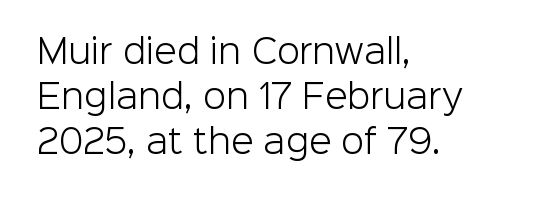
The image shows 33 px light sans-serif type, upright; set left-aligned, normal line spacing (1.36x), normal letter spacing, not underlined; low stroke contrast and a medium x-height.
